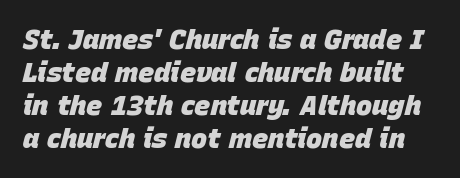
{"italic": "yes", "lean": "right", "slant_degrees": 15, "bold": "yes", "underline": "no", "line_spacing_ratio": 1.22, "letter_spacing": "normal", "letter_spacing_em": 0.0, "glyph_px": 27}
